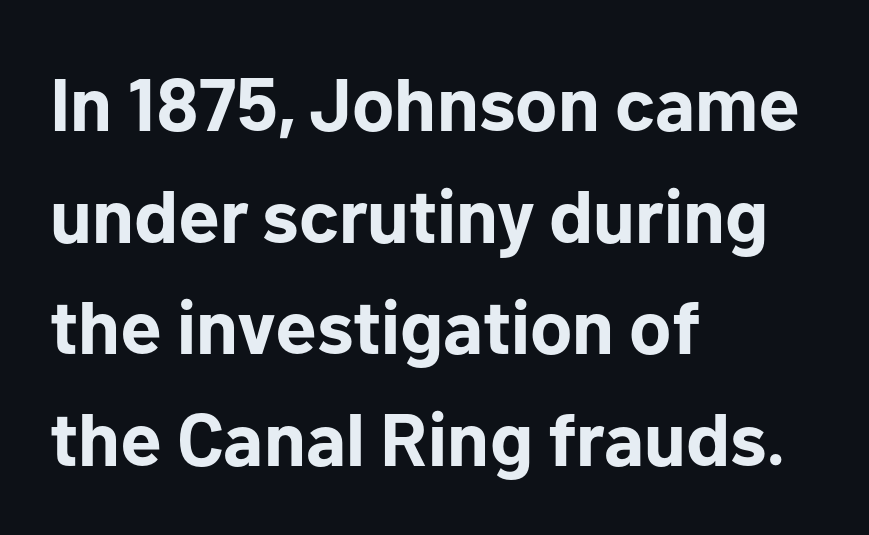
This is sans-serif lettering, the kind often seen on screens and signage. The ragged edge is on the right, which tells us the setting is flush left. Note the varied advance widths — an 'i' is clearly narrower than an 'm'. The type sits square on the baseline with zero lean.
